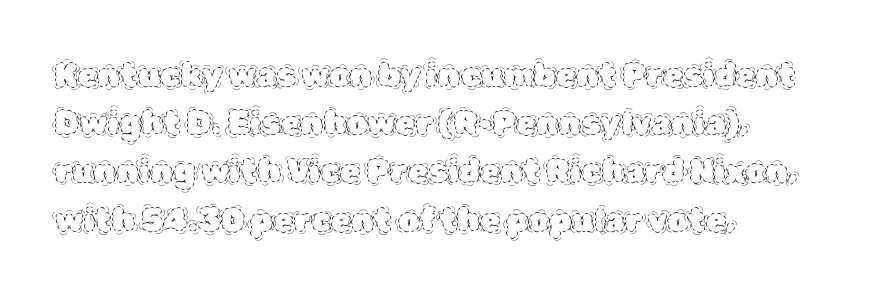
{"italic": "no", "bold": "no", "weight": "thin", "width": "normal", "x_height": "large", "monospaced": "no", "underline": "no", "align": "left", "line_spacing": "normal", "line_spacing_ratio": 1.46, "letter_spacing": "normal", "letter_spacing_em": 0.0, "glyph_px": 33}
